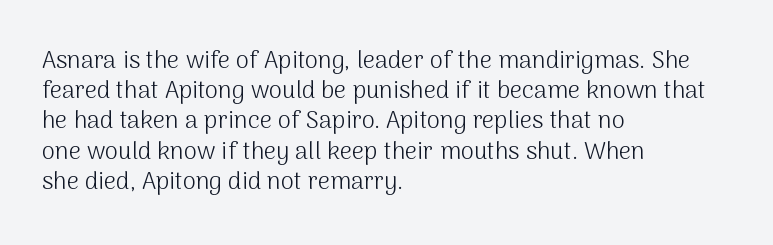
The image shows 24 px text type, upright; set left-aligned, normal line spacing (1.26x), normal letter spacing, not underlined.
